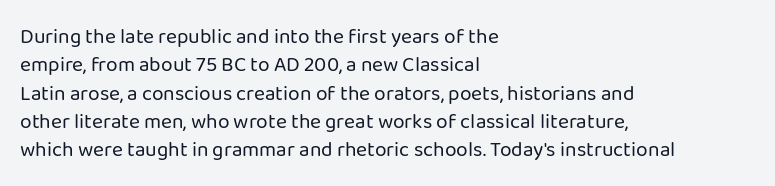
The image shows 21 px text type, upright; set left-aligned, normal line spacing (1.35x), normal letter spacing, not underlined.
